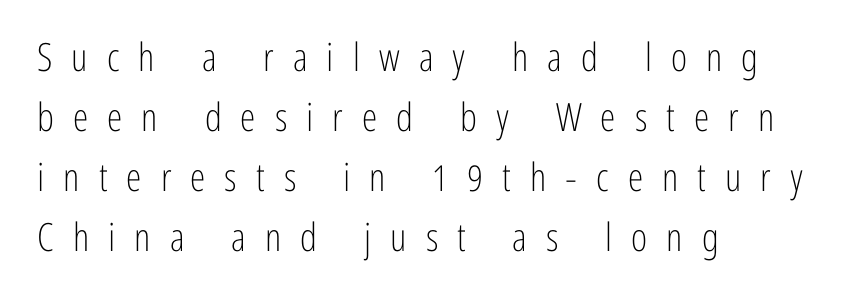
Q: Is the text bold? A: No.
Q: Is the text italic (slanted)? A: No, it is upright.
Q: Is the typeface a serif or a sans-serif typeface? A: Sans-serif.
Q: Is the text underlined? A: No.
Q: How is the paragraph aligned? A: Left-aligned.
Q: Is the spacing between letters normal or unusually wide? A: Unusually wide.
Q: Is the spacing between lines tight, normal or loose? A: Normal.
Q: Width (condensed, normal, or wide)? A: Condensed.
Q: Stroke contrast? A: Low.
Q: x-height? A: Medium.
Q: Monospaced? A: No.
